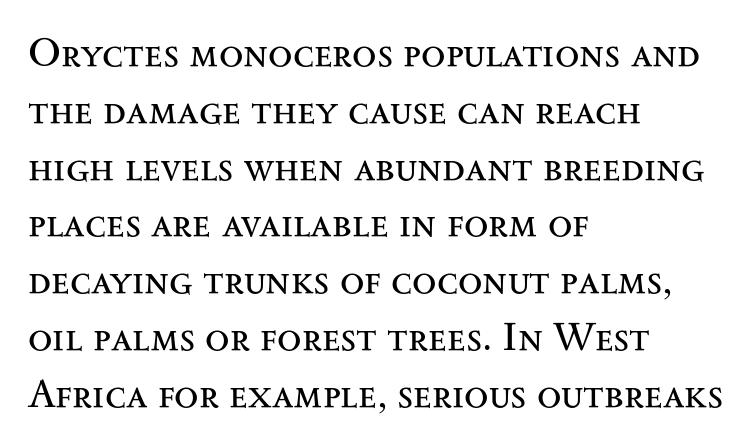
The passage is arranged the way most books set body copy — flush left. Weight: in the light-to-regular range. When letters stand straight like this, we call the style roman or upright. Spacing verdict: proportional, widths tailored to each character. Whoever set this chose a conventional vertical rhythm. Observe the ordinary spacing: letters are neighbours, not strangers.
